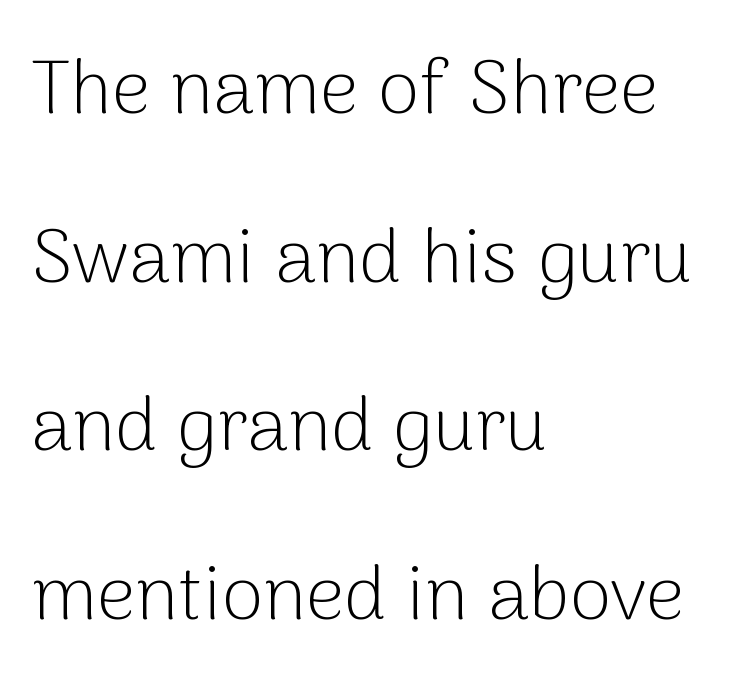
{"serif": "no", "italic": "no", "bold": "no", "weight": "light", "width": "normal", "stroke_contrast": "low", "x_height": "medium", "monospaced": "no", "underline": "no", "align": "left", "line_spacing": "loose", "line_spacing_ratio": 2.22, "letter_spacing": "normal", "letter_spacing_em": 0.0, "glyph_px": 76}
